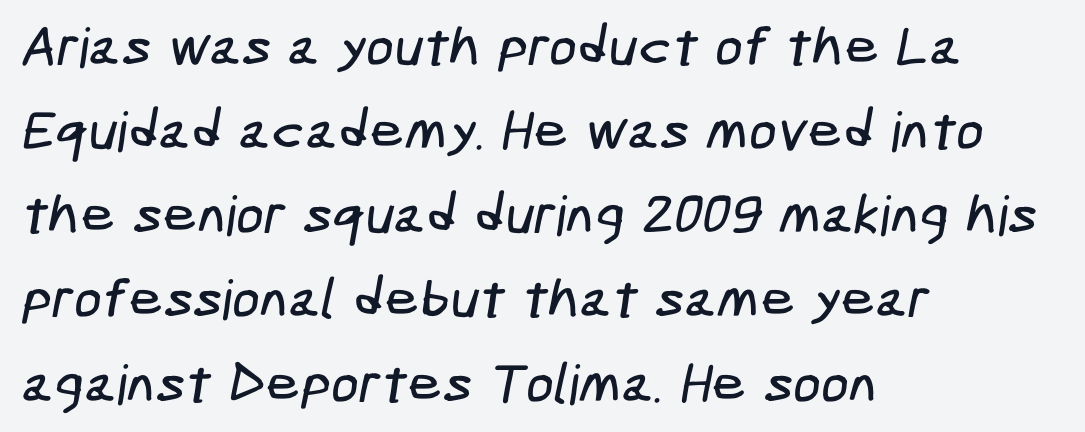
Plain, unruled lines of type. Baseline-to-baseline distance is the conventional proportion of letter height. Examine the stroke ends and you'll find no serifs. Visually the block forms a straight wall on the left and a jagged coastline on the right. The line texture is even and compact thanks to regular tracking.
